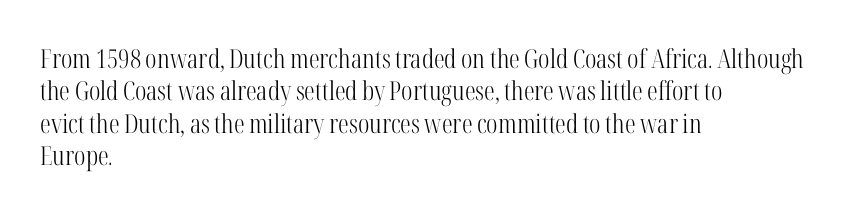
The image shows 26 px text type, upright; set left-aligned, normal line spacing (1.25x), normal letter spacing, not underlined.
